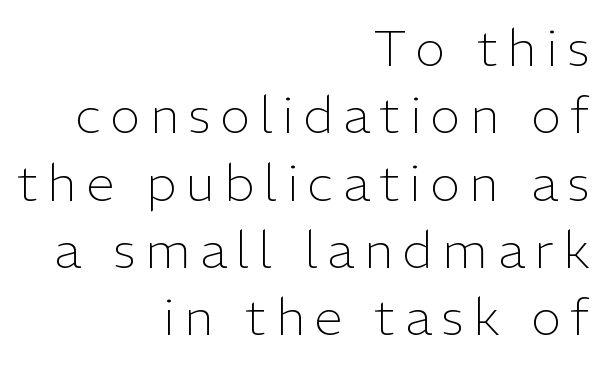
The image shows 51 px light sans-serif type, upright; set right-aligned, normal line spacing (1.32x), not underlined; low stroke contrast and a medium x-height.
